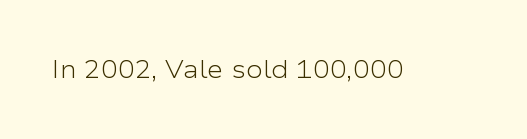
The image shows 25 px text type, upright; set normal letter spacing, not underlined.
